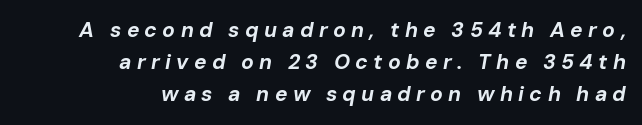
These lines sit exactly where default settings would place them. Which margin do the lines hug? The right one — the left edge is uneven. Designer's note — italics engaged. The zone under the glyphs is completely vacant. The passage shown is emphatically bold. The letterforms stand isolated, each surrounded by extra space.
